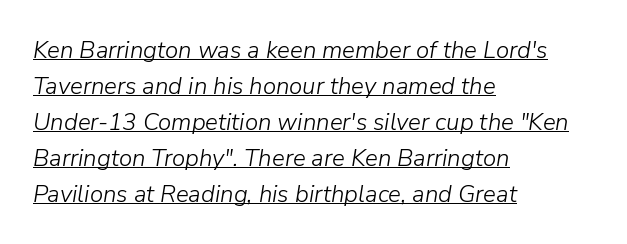
The image shows 24 px text type, italic (leaning right); set left-aligned, normal line spacing (1.5x), normal letter spacing, underlined.
